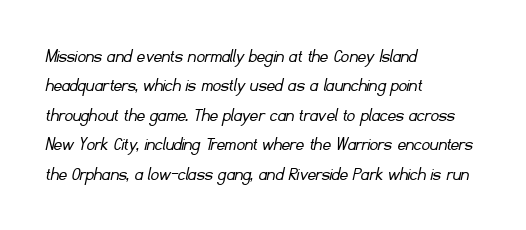
Q: Is the text bold? A: No.
Q: Is the text underlined? A: No.
Q: How is the paragraph aligned? A: Left-aligned.
Q: Is the spacing between letters normal or unusually wide? A: Normal.
Q: Is the spacing between lines tight, normal or loose? A: Normal.
